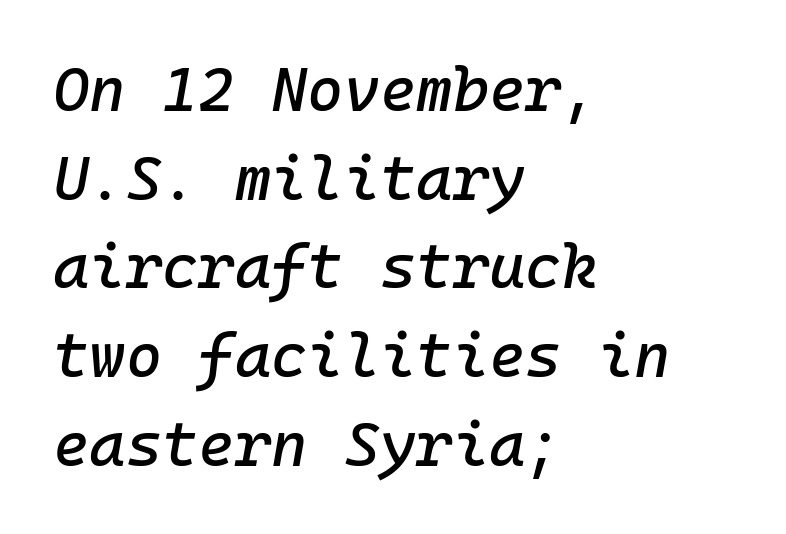
The image shows 62 px text type, italic (leaning right), monospaced; set left-aligned, normal line spacing (1.43x), normal letter spacing, not underlined; low stroke contrast and a medium x-height.
